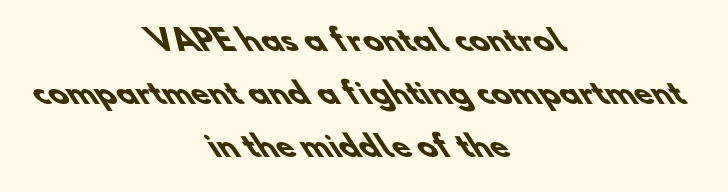
You could call the tracking neutral — neither tight nor loose. Stroke thickness is high; the sample reads as a true bold. Where is the straight margin? There isn't one; the lines are centered. The passage shown is typed in a proportional face where columns would drift. The gap between lines stays unmarked.
